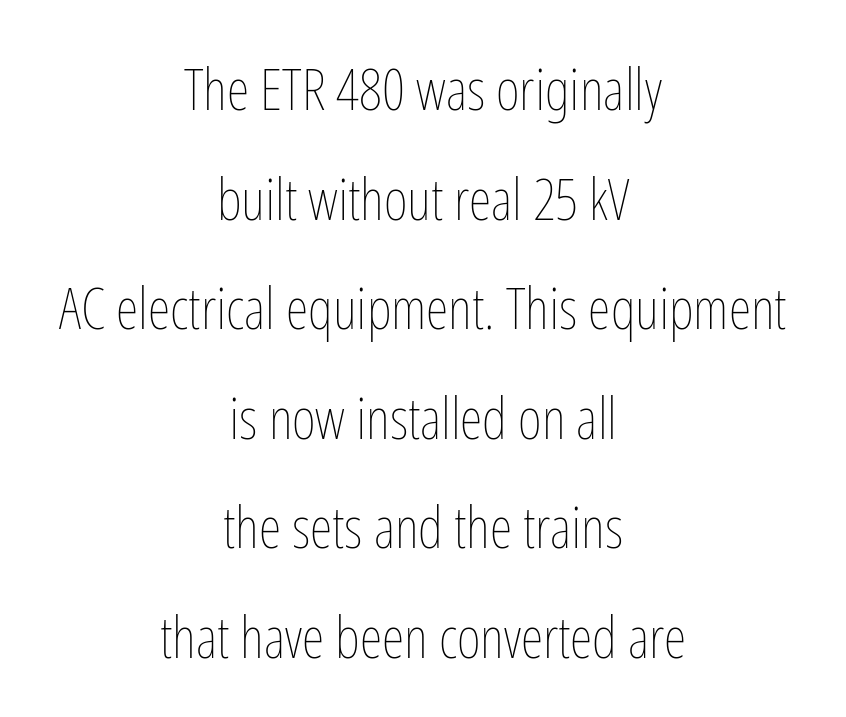
Both edges are ragged and mirror each other, which tells us the setting is centered. Is the letter spacing exaggerated? No — it looks like the ordinary default. Do the characters align in a grid? No, the font is proportional. Characters remain perfectly vertical along every line.
